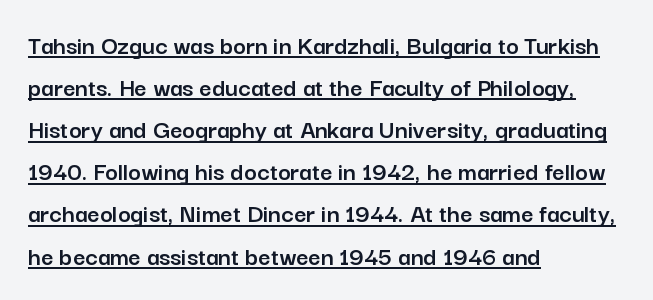
The glyphs are accompanied by a horizontal stroke just below them. Is the letter spacing exaggerated? No — it looks like the ordinary default. Line beginnings align vertically; line endings do not. Rows of type keep a routine distance in the vertical direction. Ascenders rise straight up at ninety degrees.
